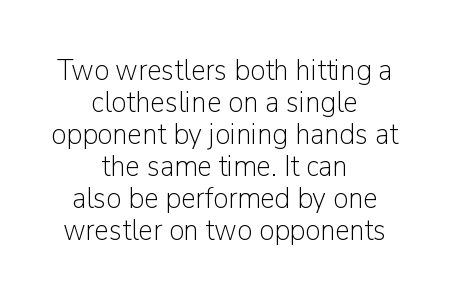
The image shows 30 px light sans-serif type, upright; set centered, tight line spacing (1.07x), normal letter spacing, not underlined; low stroke contrast and a medium x-height.
